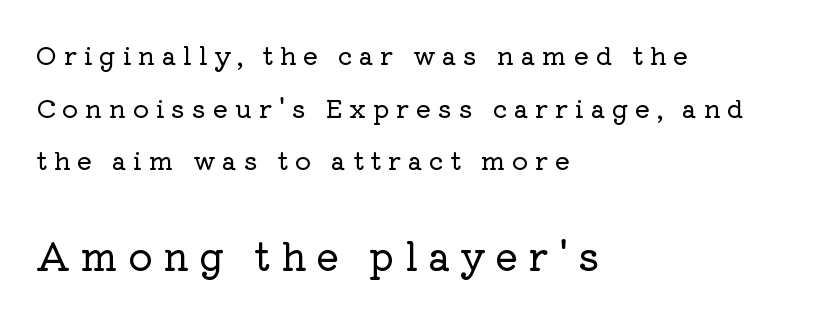
Display-style spreading of the glyphs; the letterfit is very open. A roman cut, with each character standing at attention. A typesetter would label this face a serif. Proportional: the letters do not fall into vertical columns. This block would shrink considerably if given ordinary leading; it's expanded now. Whoever set this made the second block the dominant, larger element.
